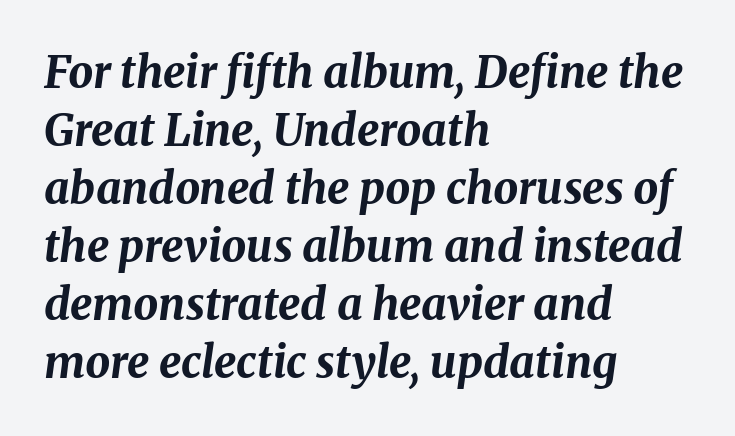
Q: Is the text bold? A: Yes.
Q: Is the text italic (slanted)? A: Yes, it leans right by about 8 degrees.
Q: Is the text underlined? A: No.
Q: How is the paragraph aligned? A: Left-aligned.
Q: Is the spacing between letters normal or unusually wide? A: Normal.
Q: Is the spacing between lines tight, normal or loose? A: Normal.
Q: Width (condensed, normal, or wide)? A: Normal.
Q: Stroke contrast? A: Medium.
Q: x-height? A: Medium.
Q: Monospaced? A: No.
